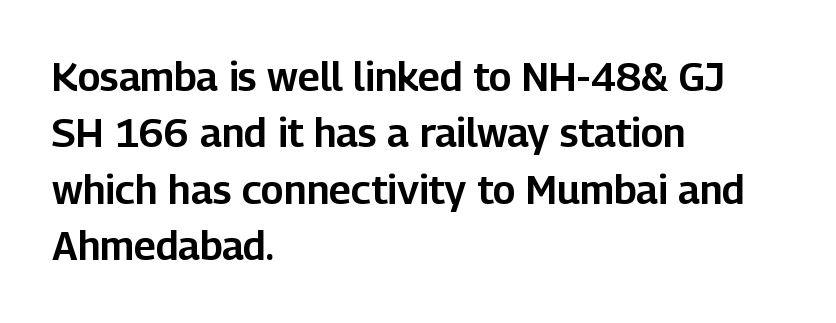
The zone under the glyphs is completely vacant. Baseline-to-baseline distance is the conventional proportion of letter height. A student would call this left alignment; a typographer would say flush left, rag right. Classification — sans serif. No italicization has been applied; the sample stays upright.
